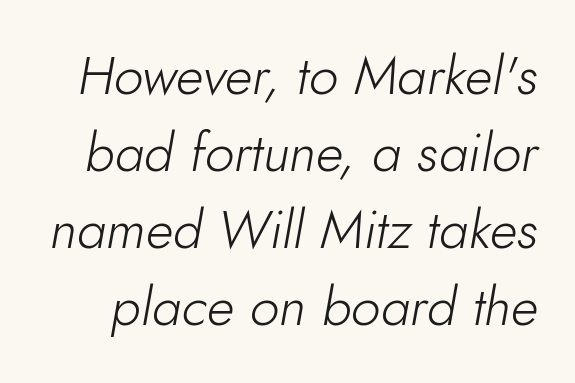
Q: Is the text bold? A: No.
Q: Is the text italic (slanted)? A: Yes, it leans right by about 10 degrees.
Q: Is the text underlined? A: No.
Q: Is the spacing between letters normal or unusually wide? A: Normal.
Q: Is the spacing between lines tight, normal or loose? A: Normal.
Q: Width (condensed, normal, or wide)? A: Normal.
Q: Stroke contrast? A: Low.
Q: x-height? A: Small.
Q: Monospaced? A: No.
